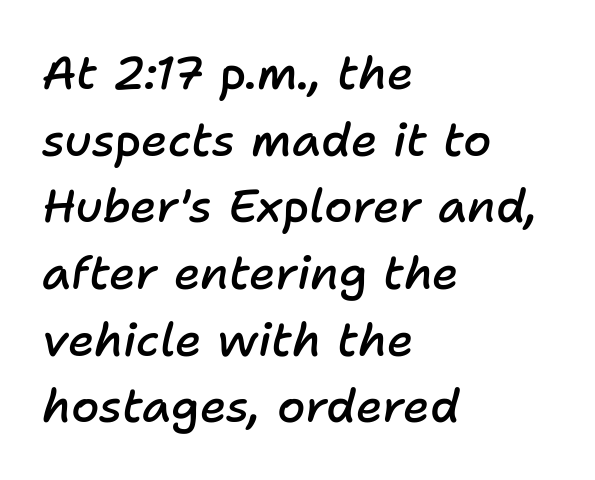
{"italic": "yes", "lean": "right", "slant_degrees": 11, "bold": "semi", "weight": "semibold", "width": "normal", "stroke_contrast": "low", "x_height": "medium", "monospaced": "no", "underline": "no", "align": "left", "line_spacing": "normal", "line_spacing_ratio": 1.45, "letter_spacing": "normal", "letter_spacing_em": 0.0, "glyph_px": 46}
